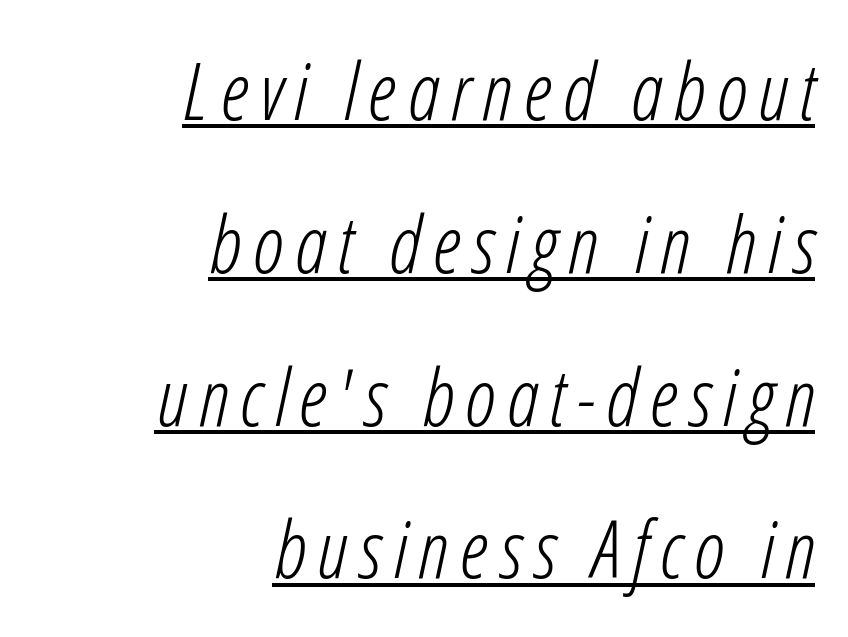
The image shows 80 px light, condensed type, italic (leaning right); set right-aligned, loose line spacing (1.91x), underlined; low stroke contrast and a medium x-height.
